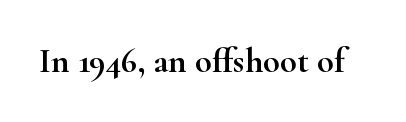
The image shows 35 px wide serif type, upright; set normal letter spacing, not underlined; high stroke contrast and a small x-height.
